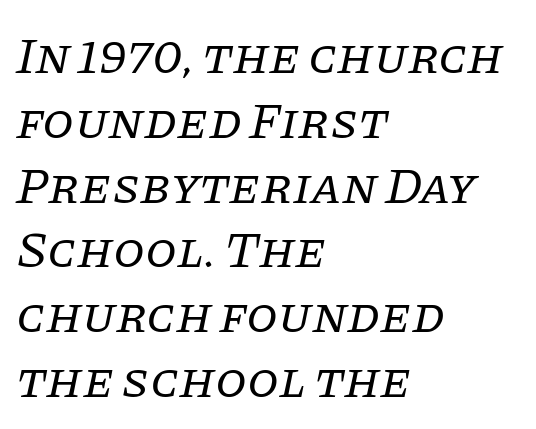
The type is set solid horizontally, with unmodified tracking. Rule under the text: the space is simply empty. Bold? No — there's no thickening of the strokes. This is oblique type, the kind used for emphasis or titles.
